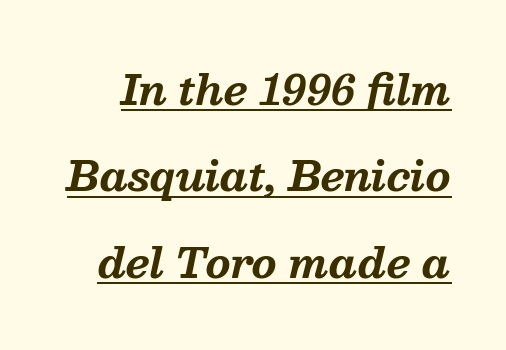
The image shows 40 px bold serif type, italic (leaning right); set loose line spacing (2.16x), normal letter spacing, underlined; medium stroke contrast and a medium x-height.
